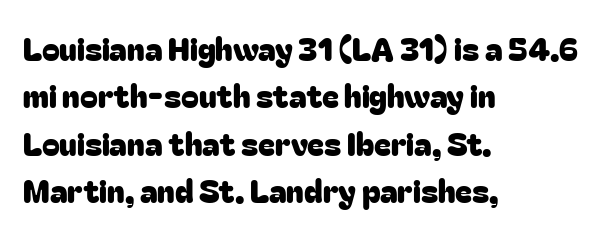
Horizontal alignment here is leftward, the default for most running prose. You could not count columns in this text — the font is proportionally spaced. Descender tails drop into unmarked territory. The letterforms sit shoulder to shoulder at normal distance.
